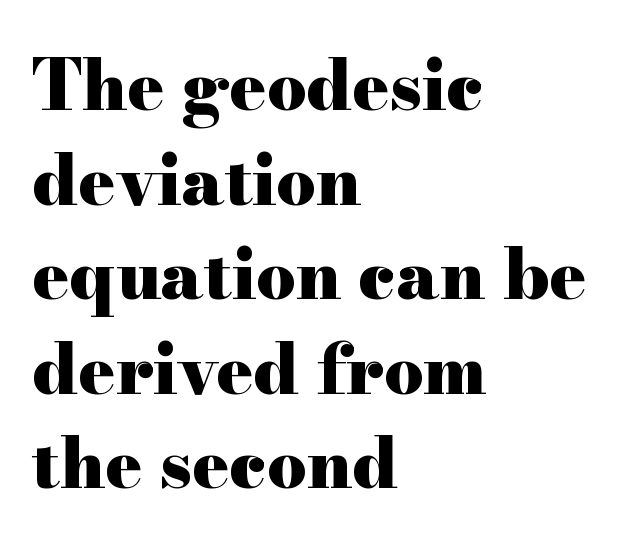
{"serif": "yes", "italic": "no", "bold": "yes", "weight": "heavy", "width": "wide", "stroke_contrast": "high", "x_height": "small", "monospaced": "no", "underline": "no", "align": "left", "line_spacing": "normal", "line_spacing_ratio": 1.37, "letter_spacing": "normal", "letter_spacing_em": 0.0, "glyph_px": 69}
